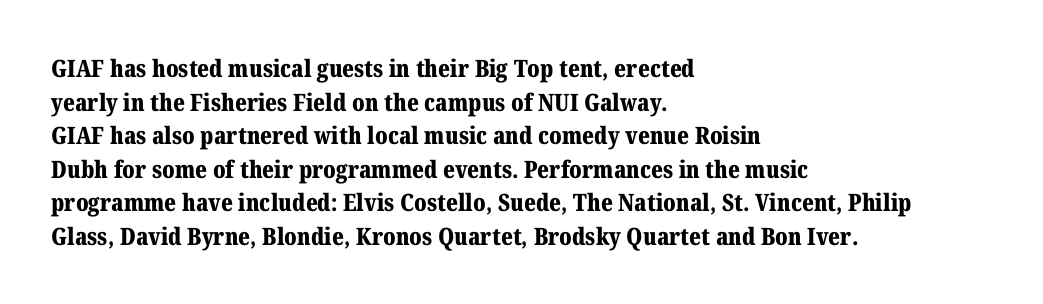
The image shows 24 px bold type, upright; set left-aligned, normal line spacing (1.4x), normal letter spacing, not underlined.
